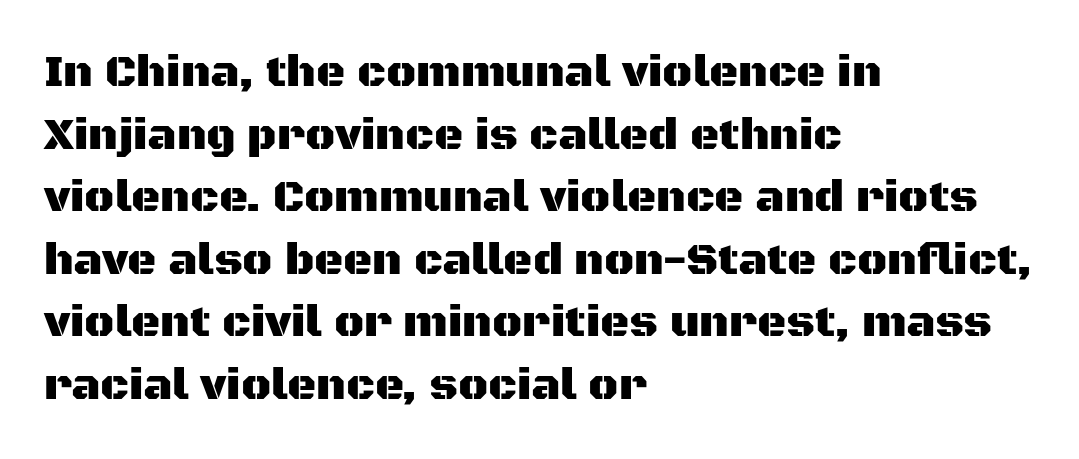
Q: Is the text italic (slanted)? A: No, it is upright.
Q: Is the typeface a serif or a sans-serif typeface? A: Sans-serif.
Q: Is the text underlined? A: No.
Q: How is the paragraph aligned? A: Left-aligned.
Q: Is the spacing between letters normal or unusually wide? A: Normal.
Q: Is the spacing between lines tight, normal or loose? A: Normal.
Q: Width (condensed, normal, or wide)? A: Normal.
Q: Stroke contrast? A: Medium.
Q: x-height? A: Large.
Q: Monospaced? A: No.
